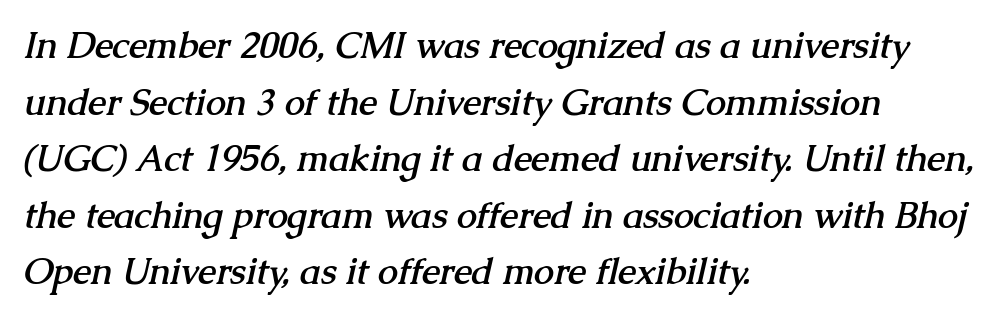
{"serif": "yes", "bold": "yes", "weight": "semibold", "width": "normal", "stroke_contrast": "medium", "x_height": "medium", "monospaced": "no", "underline": "no", "align": "left", "line_spacing": "normal", "line_spacing_ratio": 1.57, "letter_spacing": "normal", "letter_spacing_em": 0.0, "glyph_px": 36}
